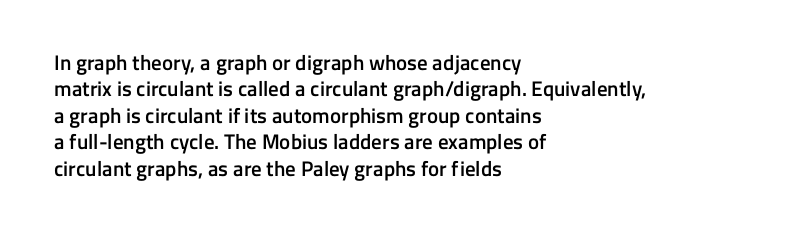
The image shows 21 px text type, upright; set left-aligned, normal line spacing (1.26x), normal letter spacing, not underlined.
